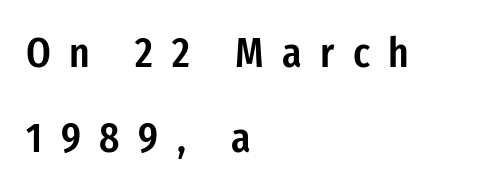
The image shows 43 px semibold, condensed sans-serif type, upright; set left-aligned, loose line spacing (1.98x), unusually wide letter spacing (+0.43 em), not underlined; low stroke contrast and a medium x-height.
